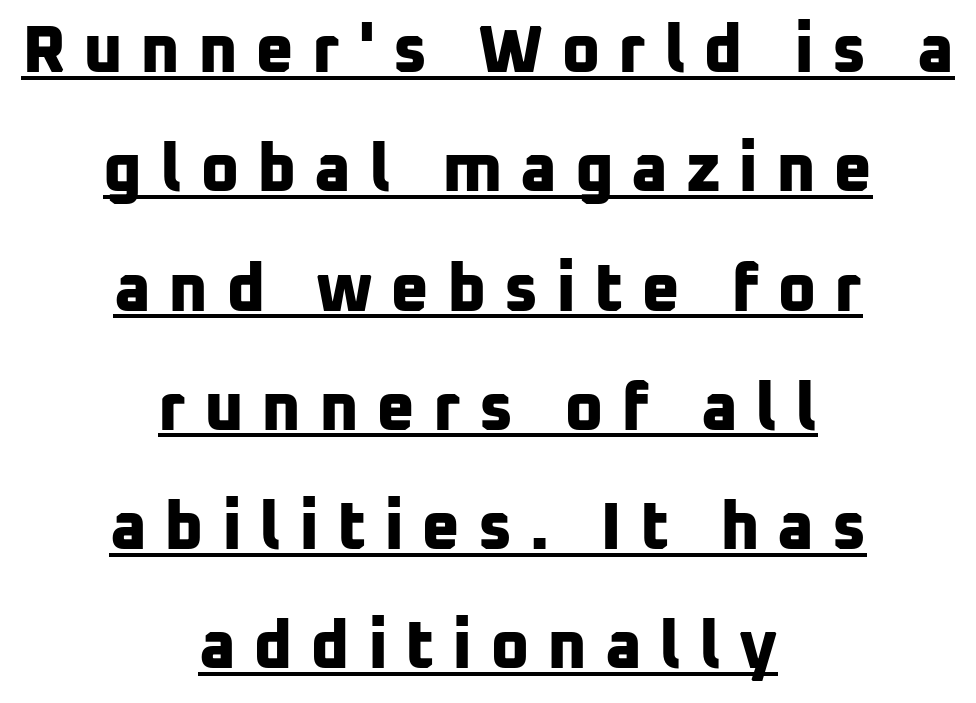
How heavy is the stroke? Heavy — this is a bold. Is this a fixed-width face? No — the glyphs have proportional, varying widths. The lettering is marked with a stroke running underneath it. Observe the wide spacing: letters keep a clear distance from each other. The glyphs in this specimen are sans serif. Is the block centered? Yes — each line is placed symmetrically about the middle.
